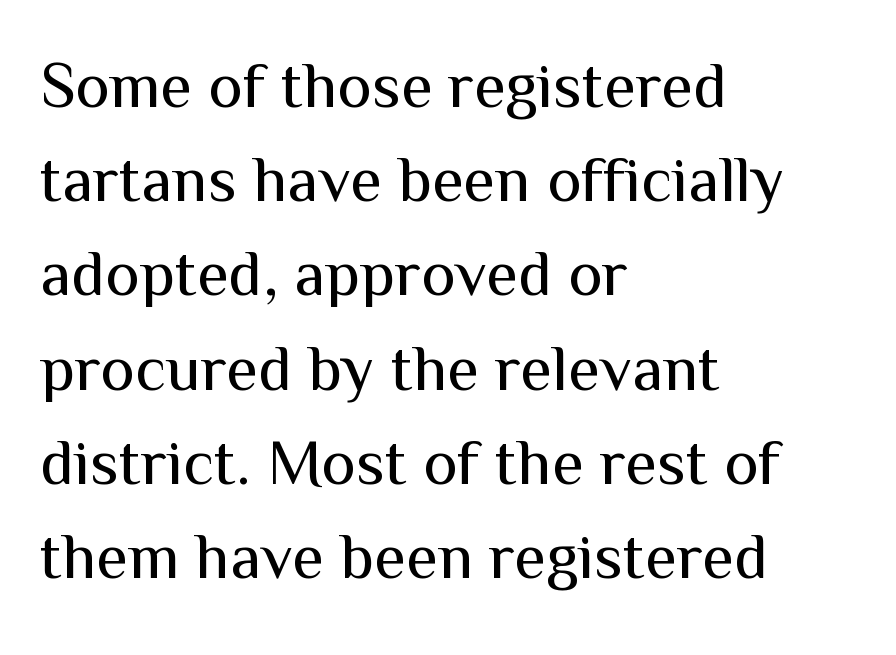
The image shows 65 px regular-weight sans-serif type, upright; set left-aligned, normal line spacing (1.45x), normal letter spacing, not underlined; medium stroke contrast and a medium x-height.
